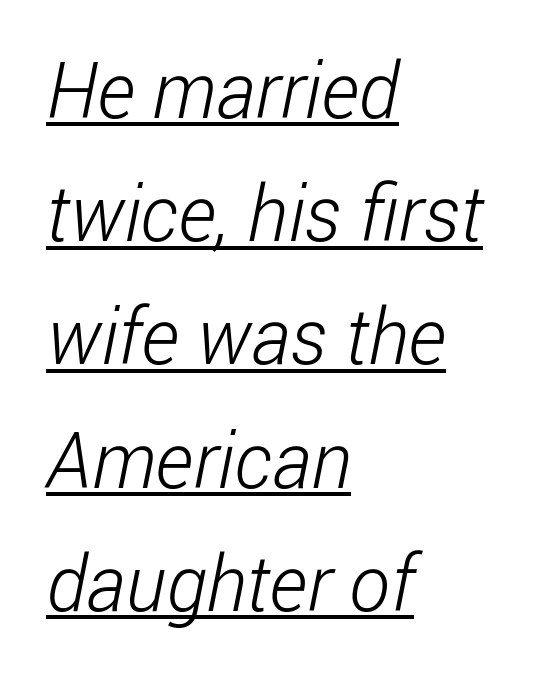
{"serif": "no", "bold": "no", "weight": "light", "width": "condensed", "stroke_contrast": "low", "x_height": "medium", "monospaced": "no", "underline": "yes", "align": "left", "line_spacing": "normal", "line_spacing_ratio": 1.6, "letter_spacing": "normal", "letter_spacing_em": 0.0, "glyph_px": 77}
